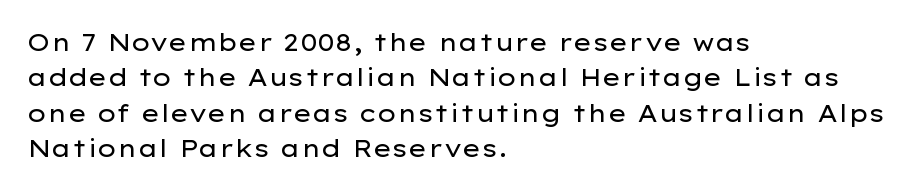
The image shows 24 px text type, upright; set left-aligned, normal line spacing (1.47x), normal letter spacing, not underlined.
